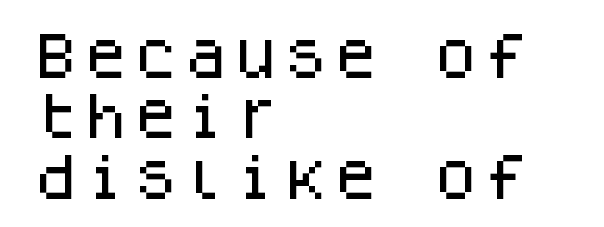
{"serif": "no", "italic": "no", "width": "normal", "stroke_contrast": "low", "x_height": "large", "monospaced": "yes", "underline": "no", "align": "left", "line_spacing_ratio": 1.21, "letter_spacing": "normal", "letter_spacing_em": 0.0, "glyph_px": 50}
